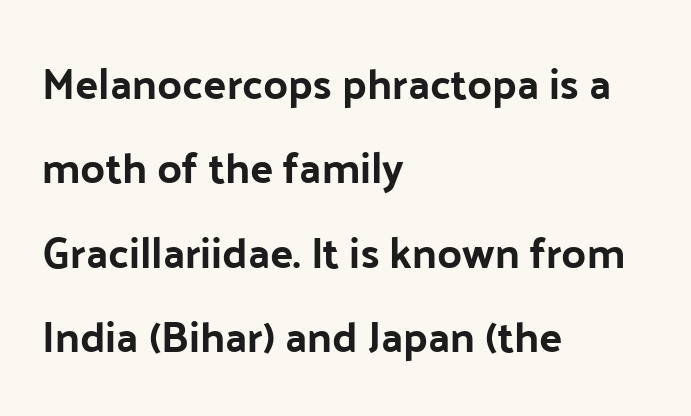
Character widths vary here, with narrow letters taking less room than wide ones. The glyphs are unaccompanied by any horizontal stroke below them. The block of text is sparse from top to bottom, with ample space between rows. Standard letterfit; no display-style spreading of the glyphs.
